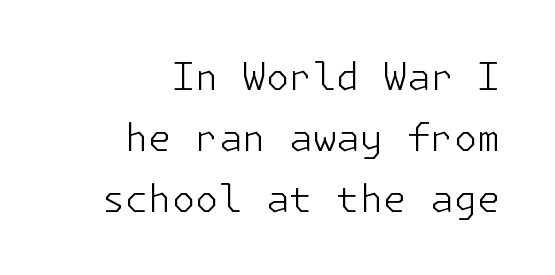
{"serif": "no", "italic": "no", "bold": "no", "weight": "light", "width": "normal", "stroke_contrast": "low", "x_height": "medium", "underline": "no", "align": "right", "line_spacing": "normal", "line_spacing_ratio": 1.61, "letter_spacing": "normal", "letter_spacing_em": 0.0, "glyph_px": 38}
